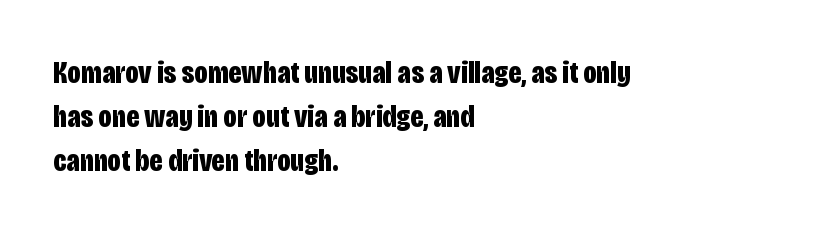
Q: Is the text bold? A: Yes.
Q: Is the text italic (slanted)? A: No, it is upright.
Q: Is the typeface a serif or a sans-serif typeface? A: Sans-serif.
Q: Is the text underlined? A: No.
Q: How is the paragraph aligned? A: Left-aligned.
Q: Is the spacing between letters normal or unusually wide? A: Normal.
Q: Is the spacing between lines tight, normal or loose? A: Normal.
Q: Width (condensed, normal, or wide)? A: Condensed.
Q: Stroke contrast? A: Low.
Q: x-height? A: Large.
Q: Monospaced? A: No.
